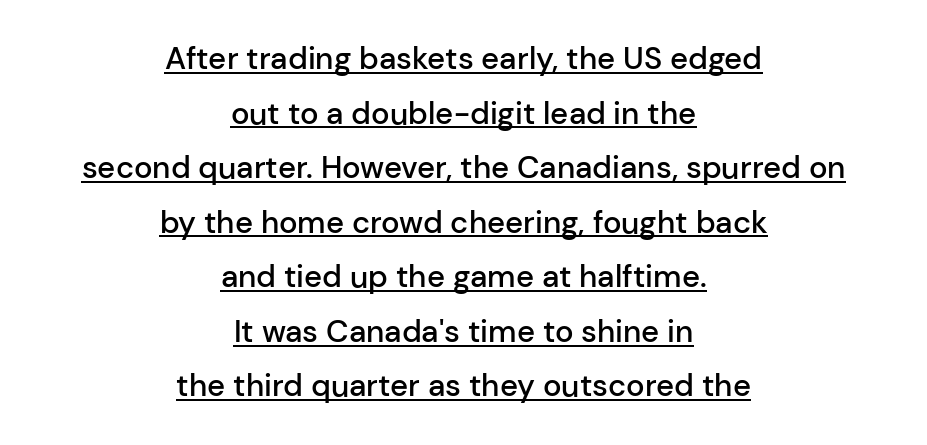
{"serif": "no", "italic": "no", "bold": "semi", "weight": "semibold", "width": "normal", "stroke_contrast": "low", "x_height": "medium", "monospaced": "no", "underline": "yes", "align": "center", "line_spacing_ratio": 1.76, "letter_spacing": "normal", "letter_spacing_em": 0.0, "glyph_px": 31}
